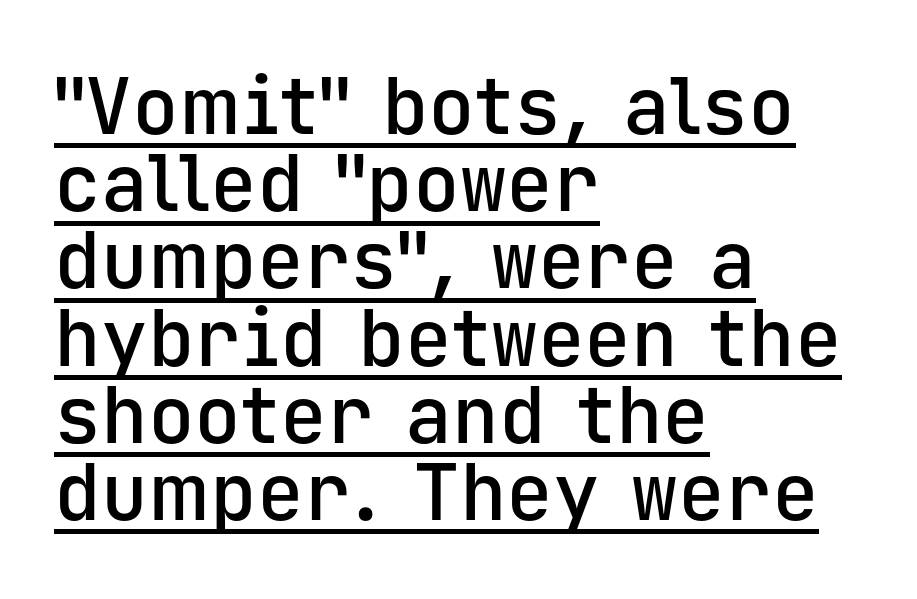
The image shows 78 px semibold sans-serif type, upright, monospaced; set left-aligned, tight line spacing (0.99x), normal letter spacing, underlined; low stroke contrast and a medium x-height.
